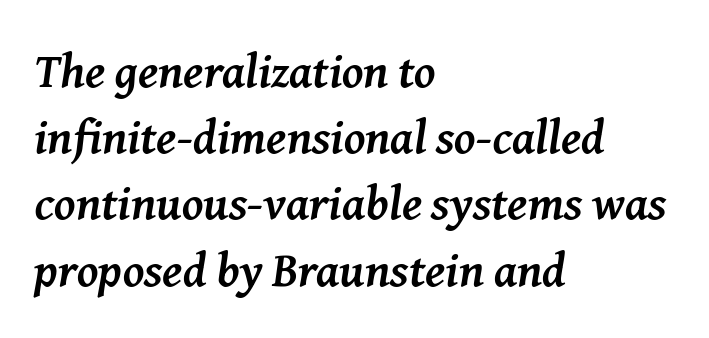
{"serif": "yes", "italic": "yes", "lean": "right", "slant_degrees": 8, "bold": "yes", "weight": "semibold", "width": "normal", "stroke_contrast": "medium", "x_height": "medium", "monospaced": "no", "underline": "no", "align": "left", "line_spacing": "normal", "line_spacing_ratio": 1.38, "letter_spacing": "normal", "letter_spacing_em": 0.0, "glyph_px": 48}
